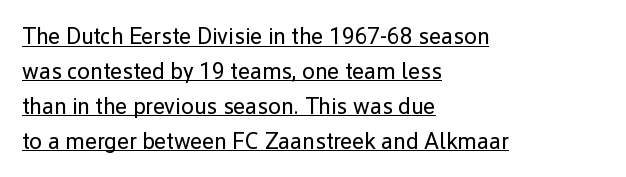
The lines sit at an ordinary, default distance from one another. Nothing heavy about these letters — not bold at all. Notice how the passage keeps a crisp vertical edge on the left only. Is there any slant? The stems are plumb.
